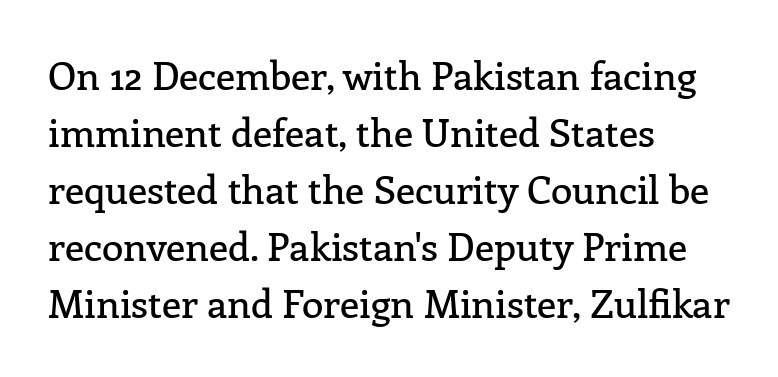
{"serif": "yes", "italic": "no", "width": "normal", "stroke_contrast": "low", "x_height": "medium", "monospaced": "no", "underline": "no", "align": "left", "line_spacing": "normal", "line_spacing_ratio": 1.46, "letter_spacing": "normal", "letter_spacing_em": 0.0, "glyph_px": 39}
